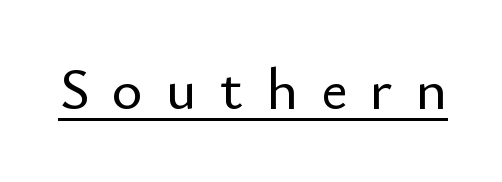
Glance below the letters and you will spot a drawn line. The letters stand upright; this is a roman face. These lines are rendered in a variable-pitch font. The type is letterspaced generously, with wide tracking. Nothing sits at the stroke ends, so this counts as sans-serif.
